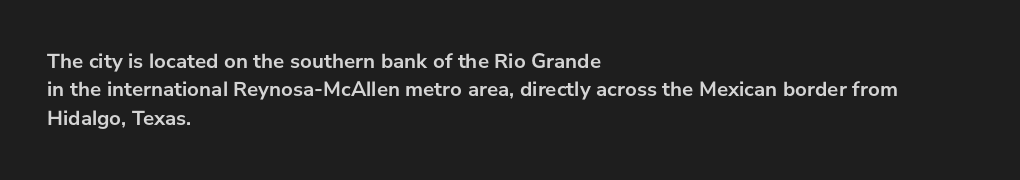
The image shows 21 px bold type, upright; set left-aligned, normal line spacing (1.35x), normal letter spacing, not underlined.
